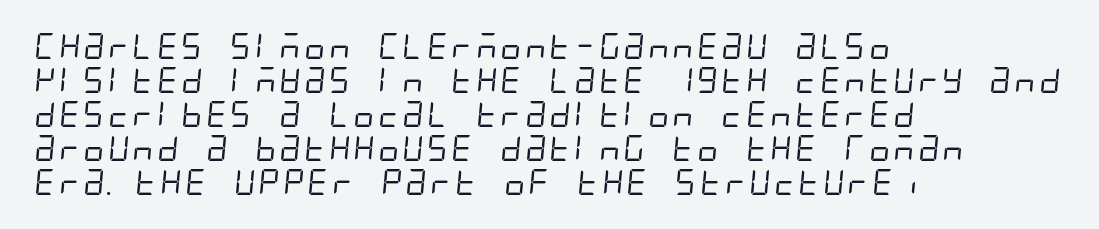
Regarding leading, the lines here are spaced in the standard way. These glyphs show unthickened strokes, regular width or finer. Quick note: underline off. Tracking here is standard; glyphs follow each other at the usual distance.
